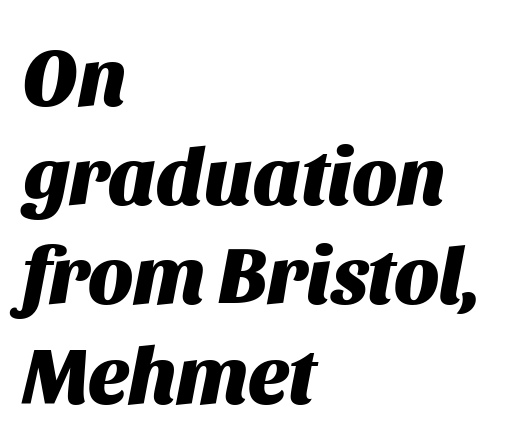
The image shows 80 px heavy type, italic (leaning right); set left-aligned, line spacing 1.24x, normal letter spacing, not underlined; medium stroke contrast and a large x-height.
